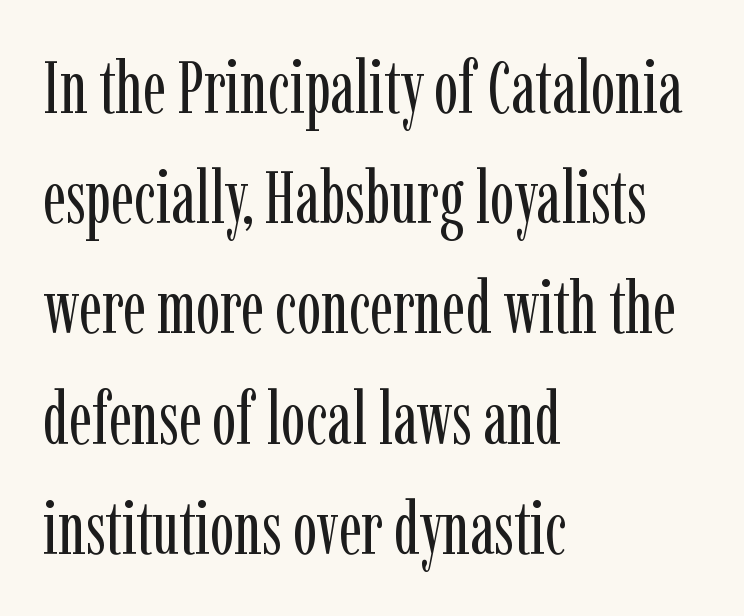
{"serif": "yes", "italic": "no", "bold": "no", "weight": "regular", "width": "condensed", "stroke_contrast": "low", "x_height": "medium", "monospaced": "no", "underline": "no", "align": "left", "line_spacing": "normal", "line_spacing_ratio": 1.51, "letter_spacing": "normal", "letter_spacing_em": 0.0, "glyph_px": 73}
